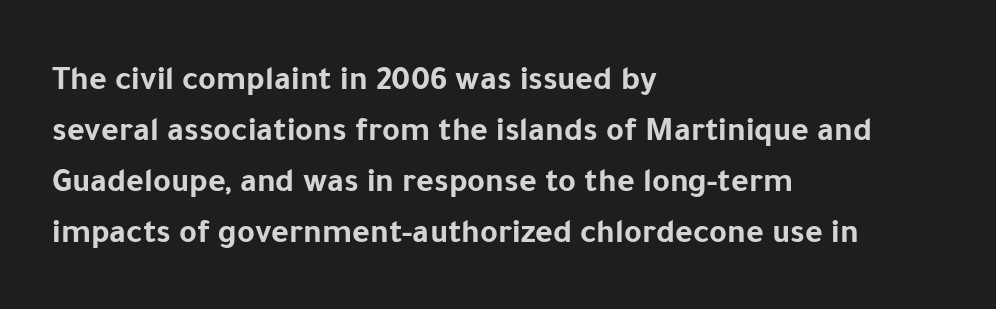
The rendering uses natural spacing where letterforms have individual widths. Nobody touched the tracking dial on this one. The rendering uses a moderate line-height, typical for paragraphs. Heavy-handed strokes throughout: this text is bold.
